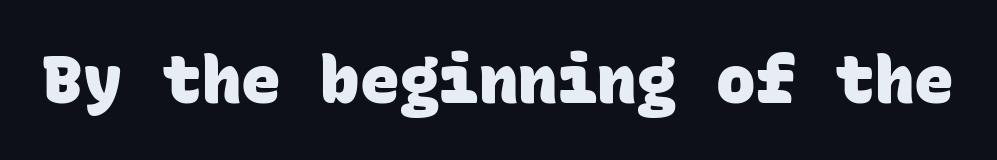
Q: Is the text bold? A: Yes.
Q: Is the typeface a serif or a sans-serif typeface? A: Sans-serif.
Q: Is the text underlined? A: No.
Q: Is the spacing between letters normal or unusually wide? A: Normal.
Q: Width (condensed, normal, or wide)? A: Normal.
Q: Stroke contrast? A: Low.
Q: x-height? A: Large.
Q: Monospaced? A: Yes.
